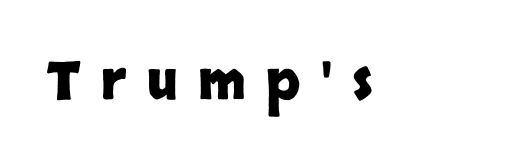
Do the letters lean? They stand straight. Observe the wide spacing: letters keep a clear distance from each other. Notice how thick the strokes are: this is what a full bold looks like. These lines are rendered in a variable-pitch font. This is sans-serif lettering, the kind often seen on screens and signage. Words float on clear page, feet unadorned.
